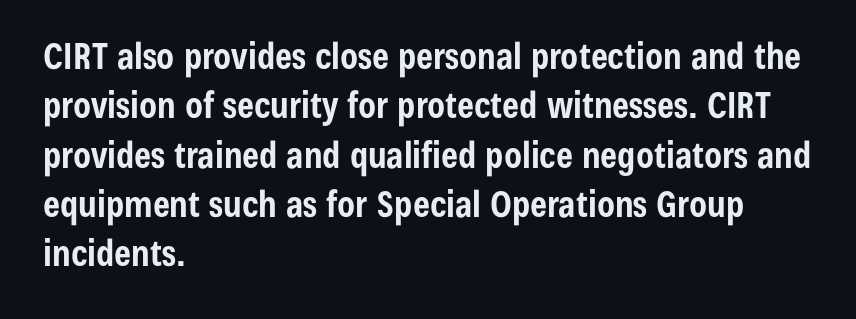
The image shows 36 px bold, condensed sans-serif type, upright; set left-aligned, normal line spacing (1.37x), normal letter spacing, not underlined; low stroke contrast and a medium x-height.
